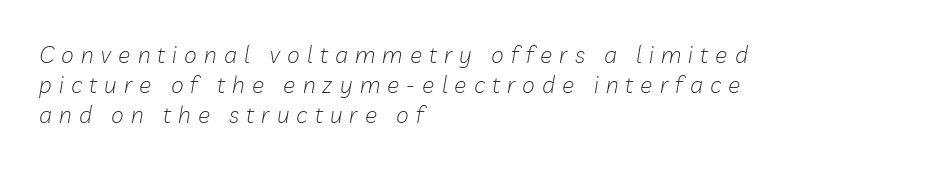
Q: Is the text bold? A: No.
Q: Is the text italic (slanted)? A: Yes, it leans right by about 10 degrees.
Q: Is the text underlined? A: No.
Q: How is the paragraph aligned? A: Left-aligned.
Q: Is the spacing between letters normal or unusually wide? A: Unusually wide.
Q: Is the spacing between lines tight, normal or loose? A: Normal.
